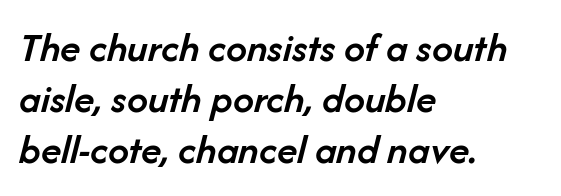
The image shows 42 px semibold type, italic (leaning right); set left-aligned, line spacing 1.21x, normal letter spacing, not underlined; low stroke contrast and a medium x-height.
